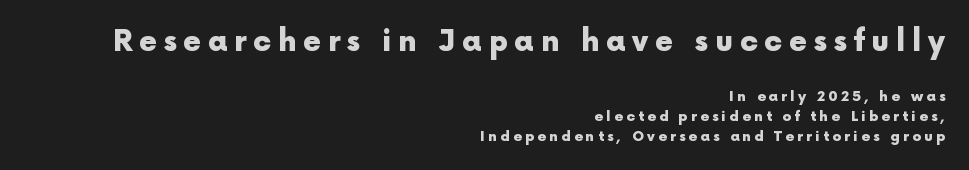
The image shows 29 px heavy sans-serif type, upright; set right-aligned, normal line spacing (1.41x), unusually wide letter spacing (+0.23 em), not underlined; the first (top) block is 2.07x larger; a medium x-height.
